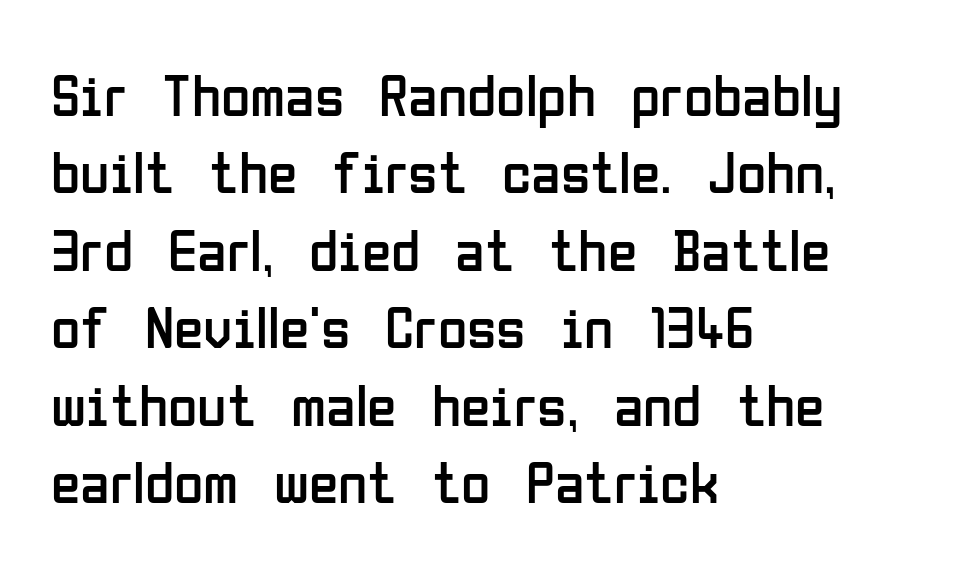
{"serif": "no", "italic": "no", "bold": "no", "weight": "regular", "width": "condensed", "stroke_contrast": "low", "x_height": "medium", "monospaced": "no", "underline": "no", "align": "left", "line_spacing": "normal", "line_spacing_ratio": 1.29, "letter_spacing": "normal", "letter_spacing_em": 0.0, "glyph_px": 60}
